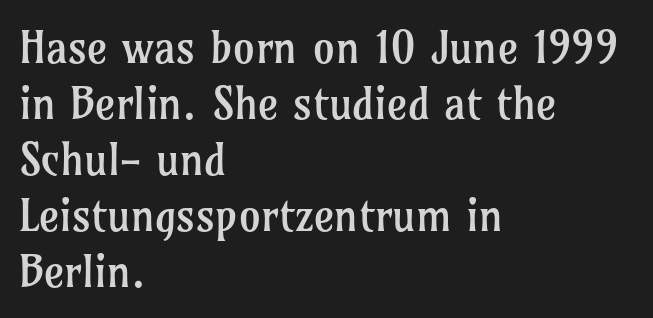
Note the varied advance widths — an 'i' is clearly narrower than an 'm'. Honestly, the letter spacing is just normal — you wouldn't notice it. The passage shown is not bold in any degree. All the whitespace from short lines collects on the right. Serifs: yes, visible at the terminals of the letterforms.
